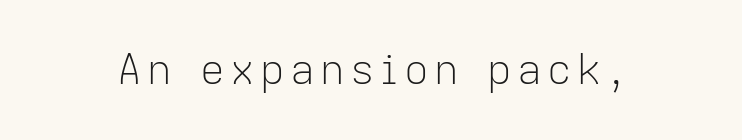
Stroke mass is kept to a normal reading level or below. The gap between lines stays unmarked. The designer went with a sans here, leaving each stem footless. A typesetter would mark this as roman, not italic. Do the characters align in a grid? No, the font is proportional.
